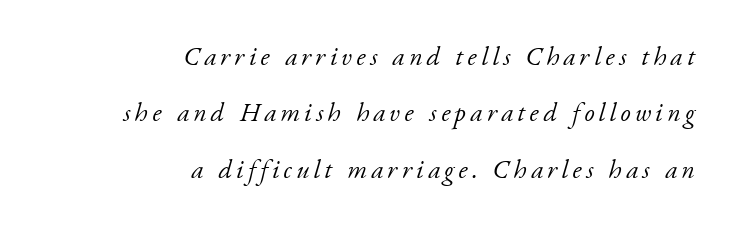
{"italic": "yes", "lean": "right", "slant_degrees": 17, "bold": "no", "underline": "no", "align": "right", "line_spacing": "loose", "line_spacing_ratio": 2.17, "glyph_px": 26}
